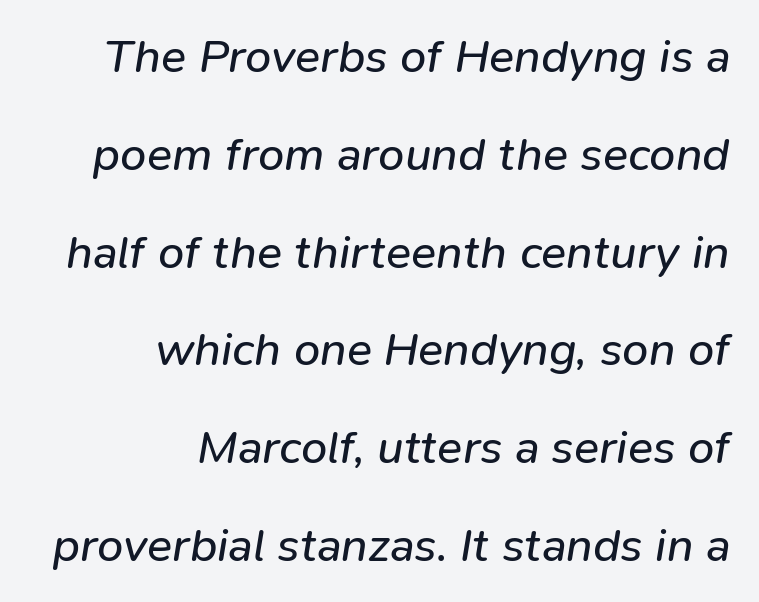
Q: Is the text bold? A: No.
Q: Is the text italic (slanted)? A: Yes, it leans right by about 9 degrees.
Q: Is the text underlined? A: No.
Q: How is the paragraph aligned? A: Right-aligned.
Q: Is the spacing between letters normal or unusually wide? A: Normal.
Q: Is the spacing between lines tight, normal or loose? A: Loose.
Q: Width (condensed, normal, or wide)? A: Normal.
Q: Stroke contrast? A: Low.
Q: x-height? A: Medium.
Q: Monospaced? A: No.
